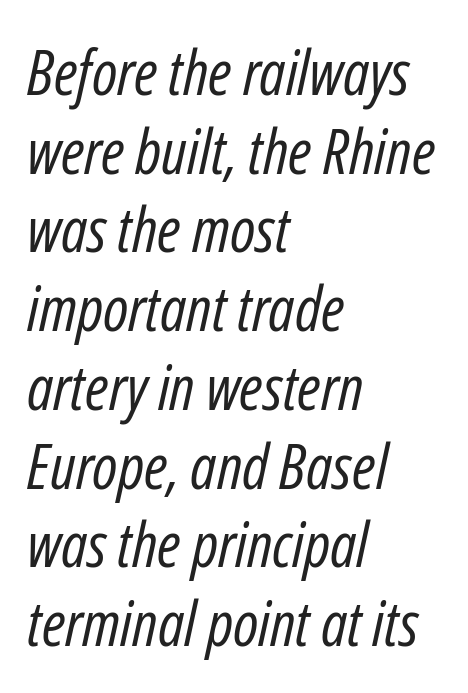
{"italic": "yes", "lean": "right", "slant_degrees": 12, "bold": "no", "weight": "regular", "width": "condensed", "stroke_contrast": "low", "x_height": "medium", "monospaced": "no", "underline": "no", "align": "left", "line_spacing": "normal", "line_spacing_ratio": 1.25, "letter_spacing": "normal", "letter_spacing_em": 0.0, "glyph_px": 63}
